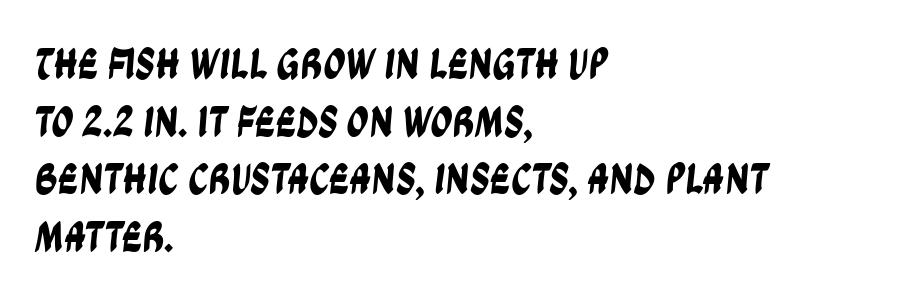
The image shows 44 px condensed sans-serif type; set left-aligned, normal line spacing (1.31x), normal letter spacing, not underlined; low stroke contrast and a large x-height.
